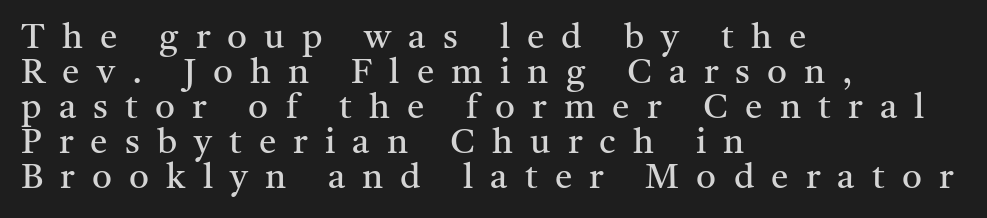
{"serif": "yes", "italic": "no", "bold": "no", "weight": "regular", "width": "normal", "stroke_contrast": "medium", "x_height": "medium", "monospaced": "no", "underline": "no", "align": "left", "line_spacing": "tight", "line_spacing_ratio": 1.0, "letter_spacing": "wide", "letter_spacing_em": 0.49, "glyph_px": 35}
